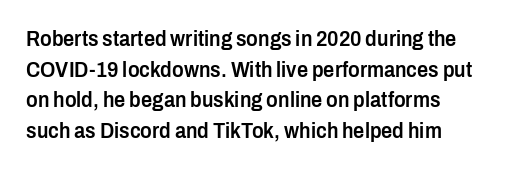
Only glyphs here, with clear space below each row. As a designer I'd log this as weight 600, semibold. Characters remain perfectly vertical along every line. The space between consecutive lines is moderate. Spacing between characters is what you'd get straight out of the box.
